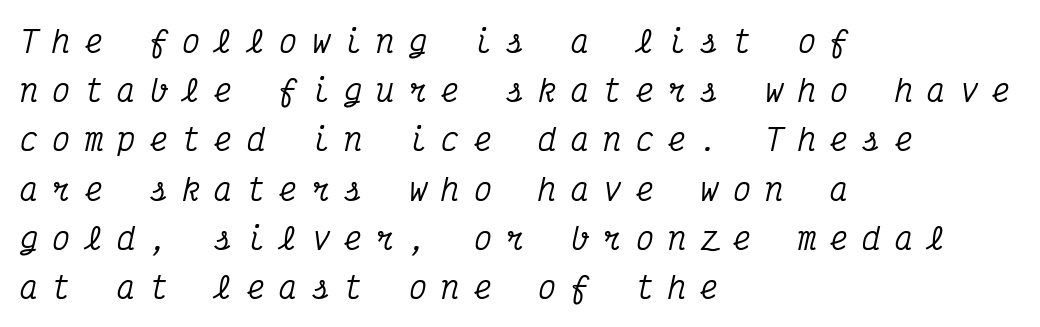
The image shows 30 px condensed serif type, italic (leaning right), monospaced; set left-aligned, normal line spacing (1.64x), unusually wide letter spacing (+0.48 em), not underlined; medium stroke contrast and a medium x-height.
